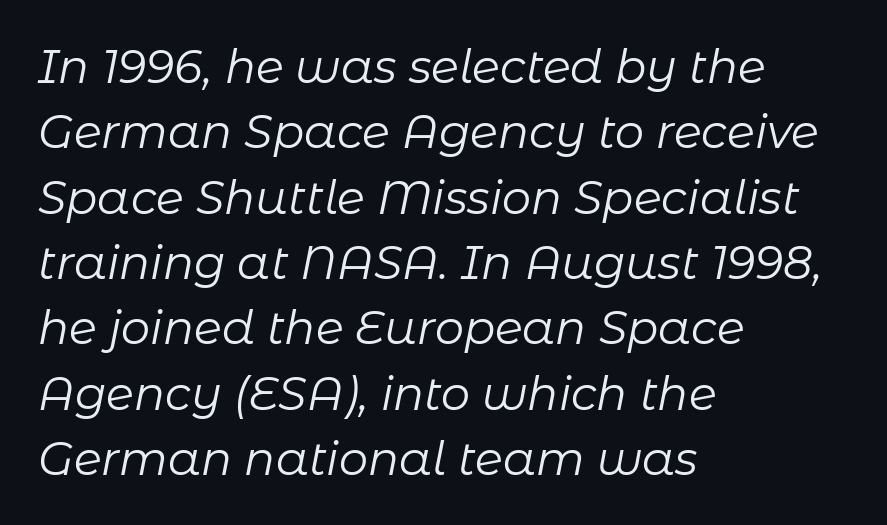
{"italic": "yes", "lean": "right", "slant_degrees": 11, "bold": "no", "weight": "regular", "width": "normal", "stroke_contrast": "low", "x_height": "medium", "monospaced": "no", "underline": "no", "align": "left", "line_spacing": "normal", "line_spacing_ratio": 1.42, "letter_spacing": "normal", "letter_spacing_em": 0.0, "glyph_px": 46}
